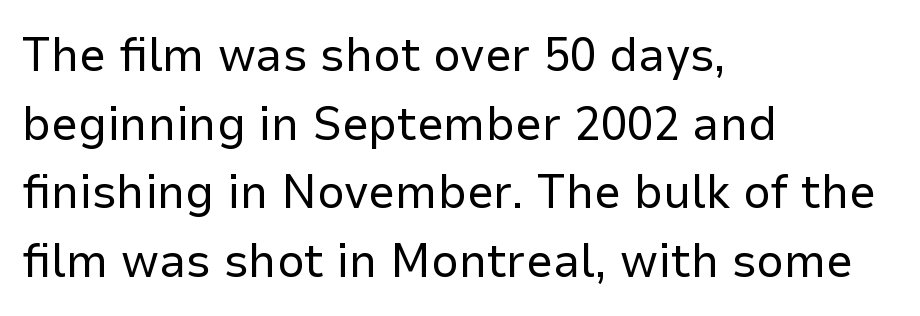
{"serif": "no", "italic": "no", "bold": "no", "weight": "regular", "width": "normal", "stroke_contrast": "low", "x_height": "medium", "monospaced": "no", "underline": "no", "align": "left", "line_spacing": "normal", "line_spacing_ratio": 1.43, "letter_spacing": "normal", "letter_spacing_em": 0.0, "glyph_px": 48}
